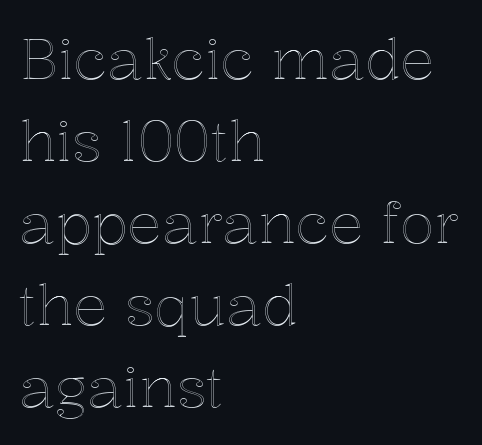
{"italic": "no", "width": "normal", "x_height": "medium", "monospaced": "no", "underline": "no", "align": "left", "line_spacing": "normal", "line_spacing_ratio": 1.44, "letter_spacing": "normal", "letter_spacing_em": 0.0, "glyph_px": 57}
